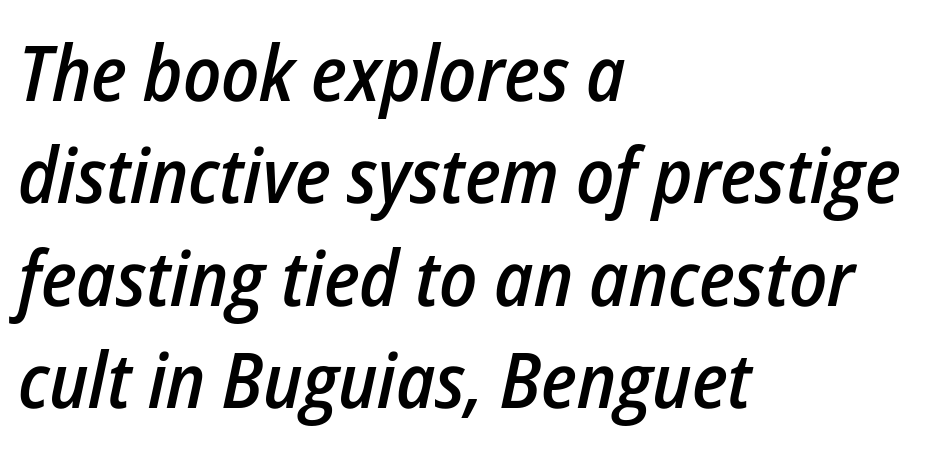
{"italic": "yes", "lean": "right", "slant_degrees": 12, "bold": "semi", "weight": "semibold", "width": "condensed", "stroke_contrast": "low", "x_height": "medium", "monospaced": "no", "underline": "no", "align": "left", "line_spacing": "normal", "line_spacing_ratio": 1.33, "letter_spacing": "normal", "letter_spacing_em": 0.0, "glyph_px": 77}
